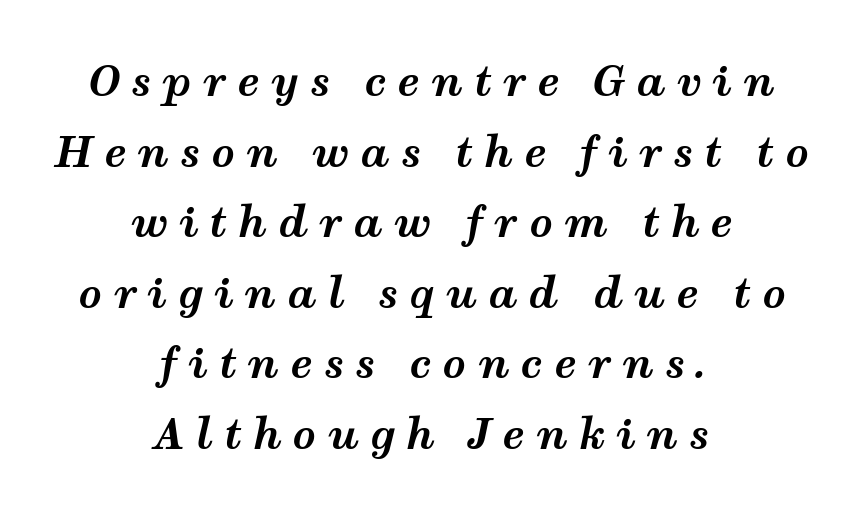
{"italic": "yes", "lean": "right", "slant_degrees": 12, "bold": "yes", "weight": "bold", "width": "wide", "stroke_contrast": "medium", "x_height": "medium", "monospaced": "no", "underline": "no", "align": "center", "line_spacing_ratio": 1.72, "letter_spacing": "wide", "letter_spacing_em": 0.27, "glyph_px": 41}
